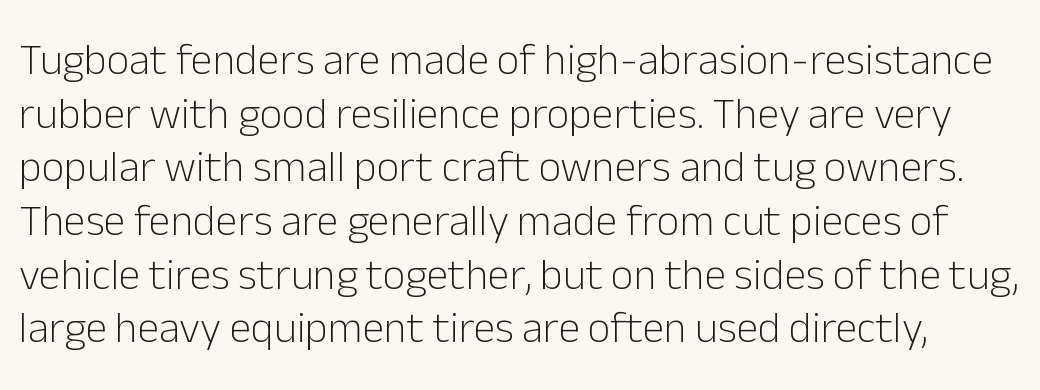
Posture: upright roman. I'd call this a sans setting — the letters go barefoot. Beneath every word, the page is bare. Ink coverage per letter is moderate at most. This rendering leaves character spacing at its baseline value.
